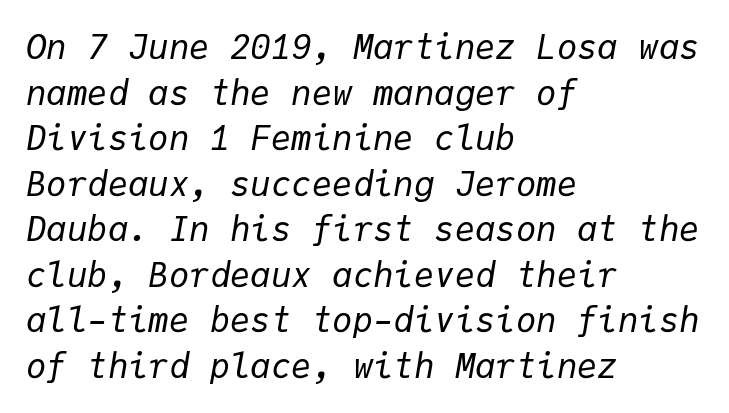
Q: Is the text bold? A: No.
Q: Is the text italic (slanted)? A: Yes, it leans right by about 9 degrees.
Q: Is the text underlined? A: No.
Q: How is the paragraph aligned? A: Left-aligned.
Q: Is the spacing between letters normal or unusually wide? A: Normal.
Q: Is the spacing between lines tight, normal or loose? A: Normal.
Q: Width (condensed, normal, or wide)? A: Normal.
Q: Stroke contrast? A: Low.
Q: x-height? A: Medium.
Q: Monospaced? A: Yes.
